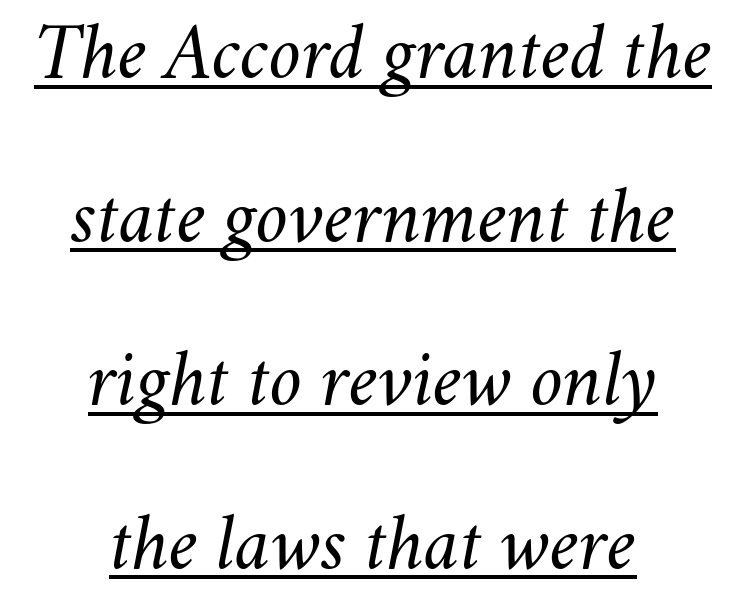
{"italic": "yes", "lean": "right", "slant_degrees": 11, "bold": "no", "weight": "regular", "width": "normal", "stroke_contrast": "medium", "x_height": "small", "monospaced": "no", "underline": "yes", "align": "center", "line_spacing": "loose", "line_spacing_ratio": 2.07, "letter_spacing": "normal", "letter_spacing_em": 0.0, "glyph_px": 79}
